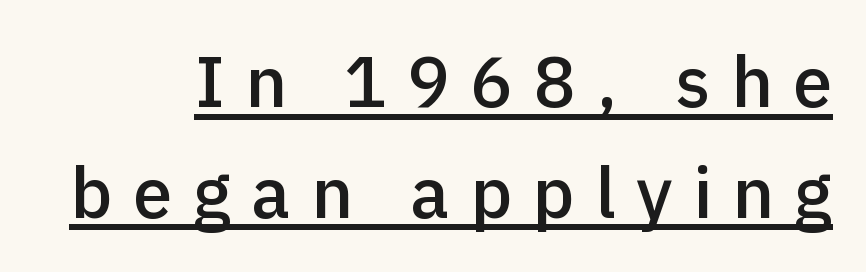
The image shows 71 px semibold sans-serif type, upright; set normal line spacing (1.56x), unusually wide letter spacing (+0.29 em), underlined; a medium x-height.
